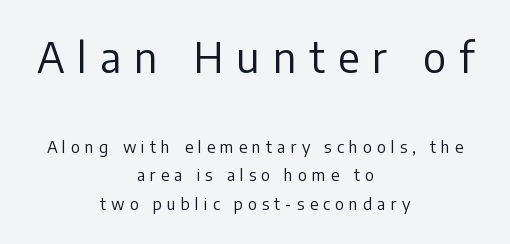
The image shows 41 px regular-weight sans-serif type, upright; set centered, line spacing 1.78x, unusually wide letter spacing (+0.32 em), not underlined; the first (top) block is 2.56x larger; low stroke contrast and a medium x-height.
